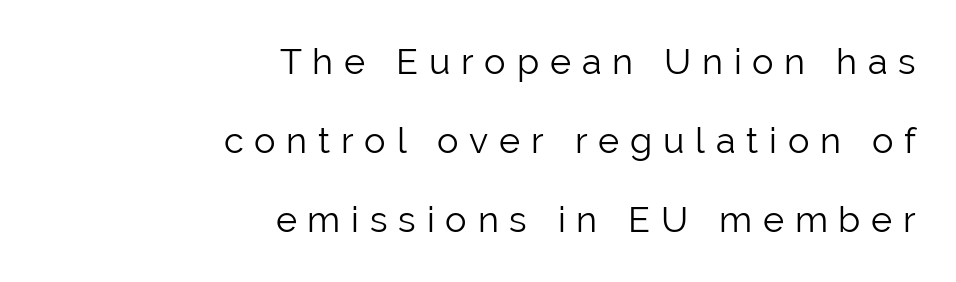
Q: Is the text bold? A: No.
Q: Is the text italic (slanted)? A: No, it is upright.
Q: Is the typeface a serif or a sans-serif typeface? A: Sans-serif.
Q: Is the text underlined? A: No.
Q: How is the paragraph aligned? A: Right-aligned.
Q: Is the spacing between letters normal or unusually wide? A: Unusually wide.
Q: Is the spacing between lines tight, normal or loose? A: Loose.
Q: Width (condensed, normal, or wide)? A: Normal.
Q: Stroke contrast? A: Low.
Q: x-height? A: Medium.
Q: Monospaced? A: No.
